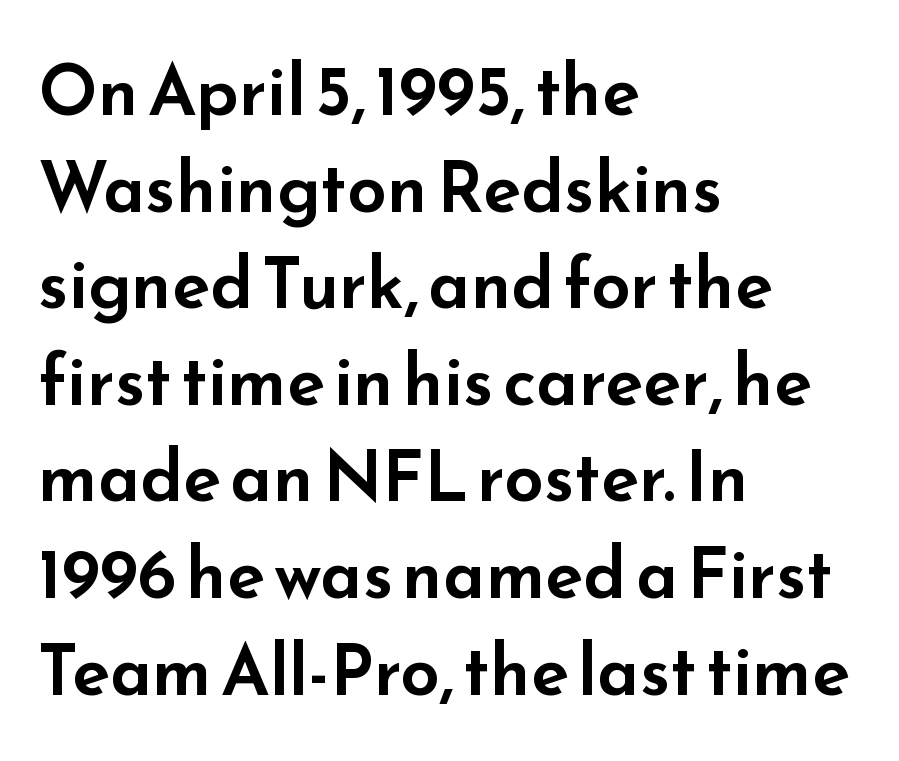
The image shows 70 px wide sans-serif type, upright; set left-aligned, normal line spacing (1.38x), normal letter spacing, not underlined; low stroke contrast and a small x-height.
